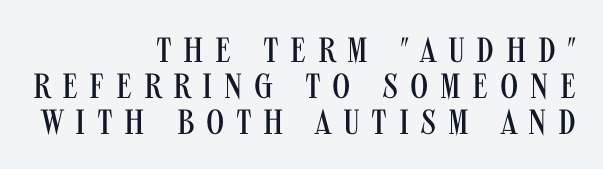
Q: Is the text bold? A: No.
Q: Is the text italic (slanted)? A: No, it is upright.
Q: Is the typeface a serif or a sans-serif typeface? A: Sans-serif.
Q: Is the text underlined? A: No.
Q: How is the paragraph aligned? A: Right-aligned.
Q: Is the spacing between letters normal or unusually wide? A: Unusually wide.
Q: Is the spacing between lines tight, normal or loose? A: Tight.
Q: Width (condensed, normal, or wide)? A: Condensed.
Q: Stroke contrast? A: Medium.
Q: x-height? A: Large.
Q: Monospaced? A: No.
